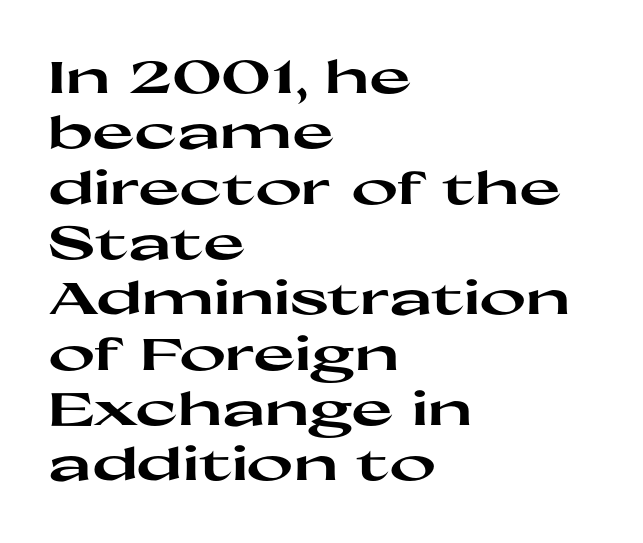
The image shows 45 px heavy, wide sans-serif type, upright; set left-aligned, line spacing 1.23x, normal letter spacing, not underlined; high stroke contrast and a medium x-height.
